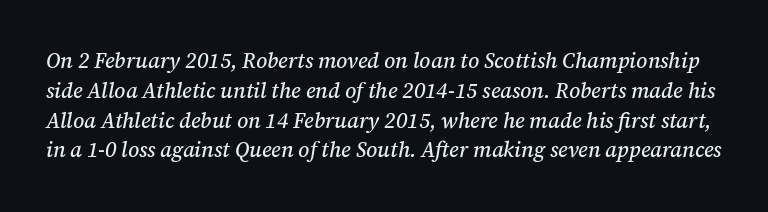
Compared with ordinary roman type, these characters are visibly tilted. Only glyphs here, with clear space below each row. Students, observe: this is what conventionally led text looks like. The letterforms sit shoulder to shoulder at normal distance.
